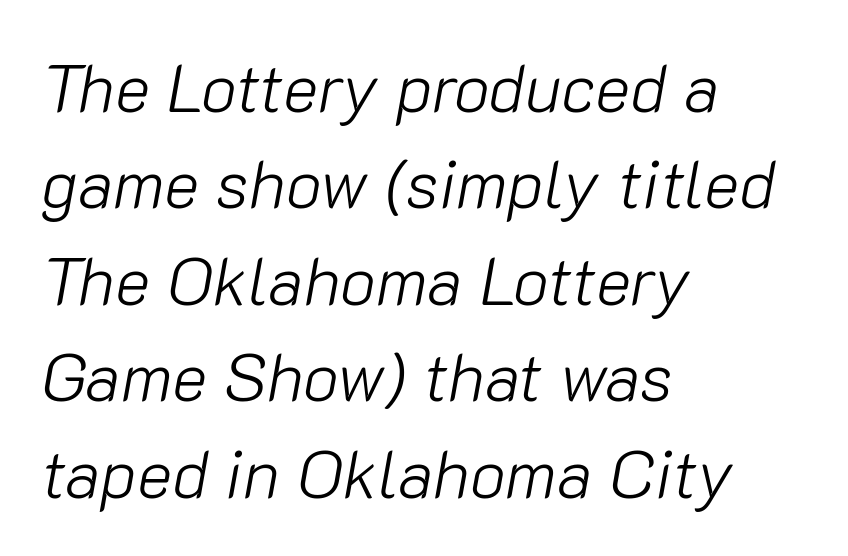
{"italic": "yes", "lean": "right", "slant_degrees": 10, "bold": "no", "weight": "light", "width": "normal", "stroke_contrast": "low", "x_height": "medium", "monospaced": "no", "underline": "no", "align": "left", "line_spacing": "normal", "line_spacing_ratio": 1.44, "letter_spacing": "normal", "letter_spacing_em": 0.0, "glyph_px": 67}
